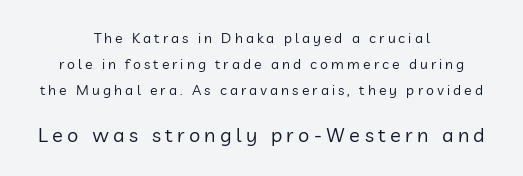
These two chunks differ in scale, with the bottom chunk taking the larger measure. The rag falls on both sides of this text block equally. Ordinary non-slanted type is in use. The characters are drawn with everyday or finer stroke widths. The face used here is rendered with a markedly widened letterfit.
